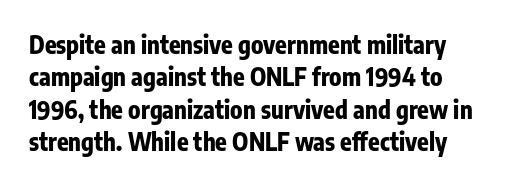
The image shows 24 px bold type, upright; set left-aligned, normal line spacing (1.35x), normal letter spacing, not underlined.
